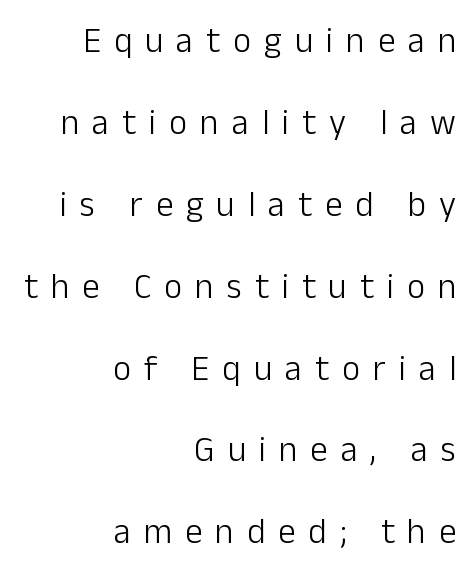
{"serif": "no", "italic": "no", "bold": "no", "weight": "light", "width": "normal", "stroke_contrast": "low", "x_height": "medium", "monospaced": "no", "underline": "no", "align": "right", "line_spacing": "loose", "line_spacing_ratio": 2.34, "letter_spacing": "wide", "letter_spacing_em": 0.37, "glyph_px": 35}
